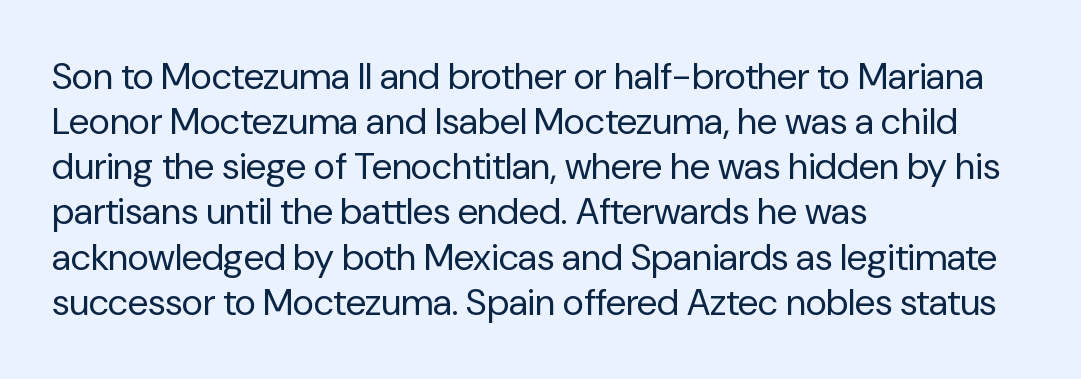
{"serif": "no", "italic": "no", "bold": "no", "weight": "regular", "width": "normal", "stroke_contrast": "low", "x_height": "medium", "monospaced": "no", "underline": "no", "align": "left", "line_spacing_ratio": 1.22, "letter_spacing": "normal", "letter_spacing_em": 0.0, "glyph_px": 37}
